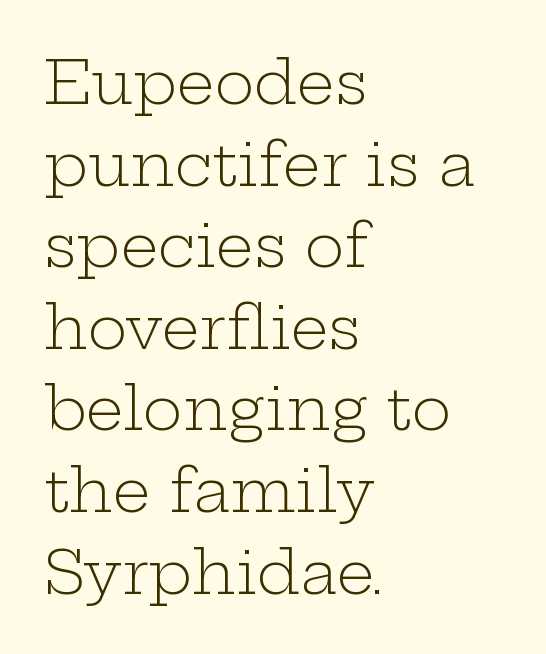
The image shows 60 px light, wide serif type, upright; set left-aligned, normal line spacing (1.36x), normal letter spacing, not underlined; low stroke contrast and a medium x-height.
